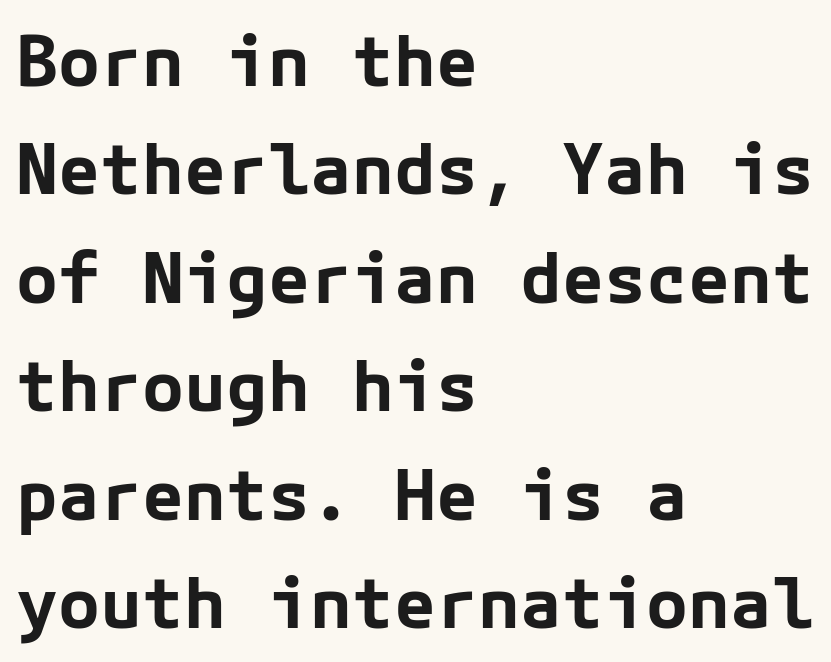
Every row of glyphs begins at an identical x-position on the left. What stands out about the letter spacing? Nothing — it is the standard amount. Honestly, there is no underline to notice here at all. The typesetting leans heavy: a genuine bold.
